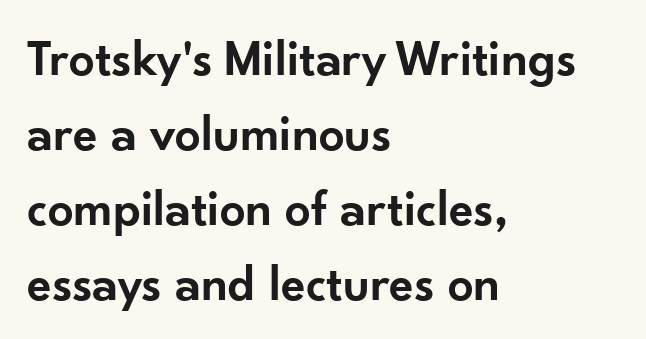
{"serif": "no", "italic": "no", "bold": "semi", "weight": "semibold", "width": "normal", "stroke_contrast": "low", "x_height": "small", "monospaced": "no", "underline": "no", "align": "left", "line_spacing": "normal", "line_spacing_ratio": 1.47, "letter_spacing": "normal", "letter_spacing_em": 0.0, "glyph_px": 51}
